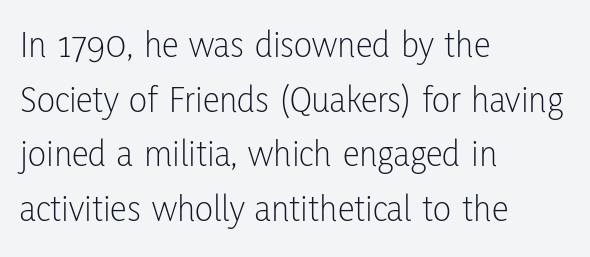
The image shows 38 px light, condensed sans-serif type, upright; set left-aligned, normal line spacing (1.44x), normal letter spacing, not underlined; low stroke contrast and a medium x-height.
